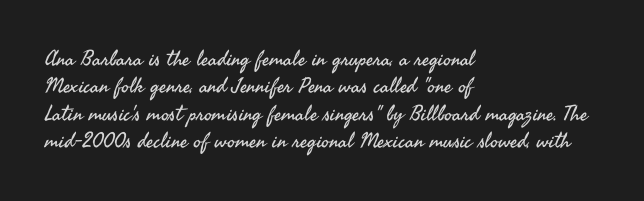
Reading down the block, your eye returns to a fixed left position each line. The weight tops out at a normal text grade. Interline gaps are of average width in this sample. The letters sit at their default tracking, neither squeezed nor spread.
